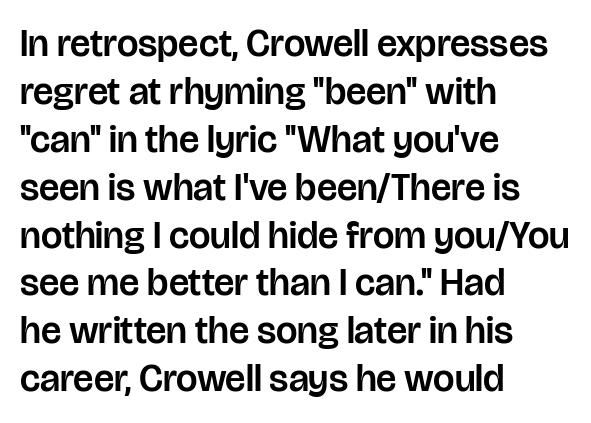
The face used here is proportionally spaced, like ordinary book or web type. Type style note: lacks serifs. A normal amount of white space separates one row of letters from the next. The typesetter chose a ragged-right arrangement here. Words appear dense and cohesive because spacing is normal. A typesetter would mark this as roman, not italic.
